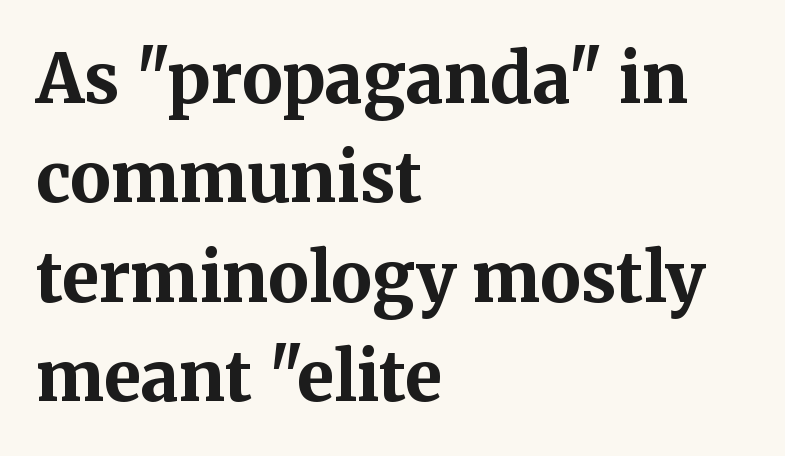
The image shows 68 px bold serif type, upright; set left-aligned, normal line spacing (1.46x), normal letter spacing, not underlined; medium stroke contrast and a medium x-height.
